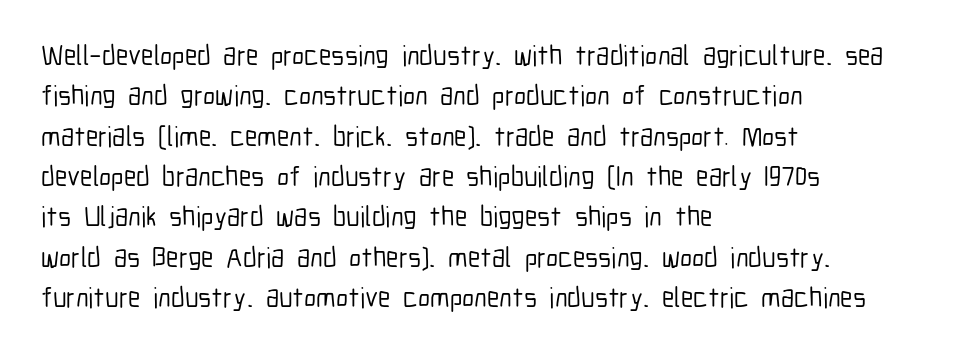
The image shows 28 px condensed sans-serif type, upright; set left-aligned, normal line spacing (1.44x), normal letter spacing, not underlined; low stroke contrast and a medium x-height.
